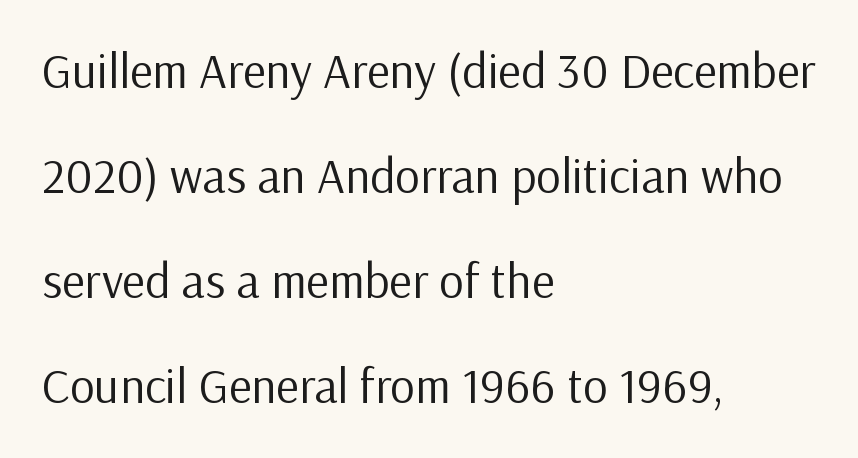
This is the regular roman posture of the typeface. The cut favours lightness, reaching ordinary text weight at its darkest. The ragged edge is on the right, which tells us the setting is flush left. Vertically, the passage feels expansive, rows floating well apart. Nobody touched the tracking dial on this one. Has an underline been added? It has not.
